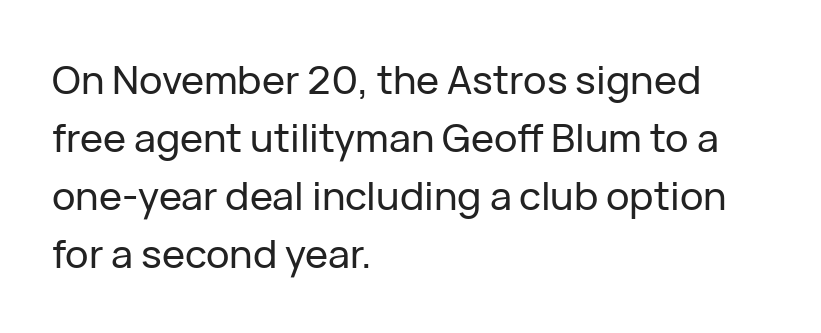
{"serif": "no", "italic": "no", "width": "normal", "stroke_contrast": "low", "x_height": "medium", "monospaced": "no", "underline": "no", "align": "left", "line_spacing": "normal", "line_spacing_ratio": 1.49, "letter_spacing": "normal", "letter_spacing_em": 0.0, "glyph_px": 39}
